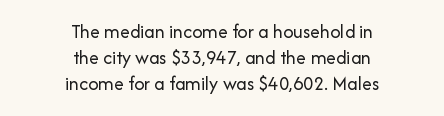
Q: Is the text bold? A: No.
Q: Is the text italic (slanted)? A: No, it is upright.
Q: Is the text underlined? A: No.
Q: How is the paragraph aligned? A: Centered.
Q: Is the spacing between letters normal or unusually wide? A: Normal.
Q: Is the spacing between lines tight, normal or loose? A: Normal.
